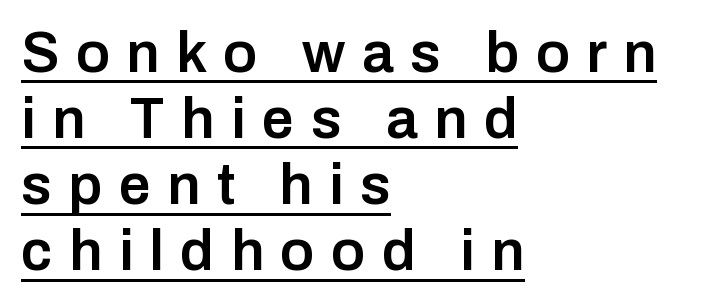
The image shows 57 px semibold sans-serif type, upright; set left-aligned, line spacing 1.16x, unusually wide letter spacing (+0.29 em), underlined; low stroke contrast and a medium x-height.
